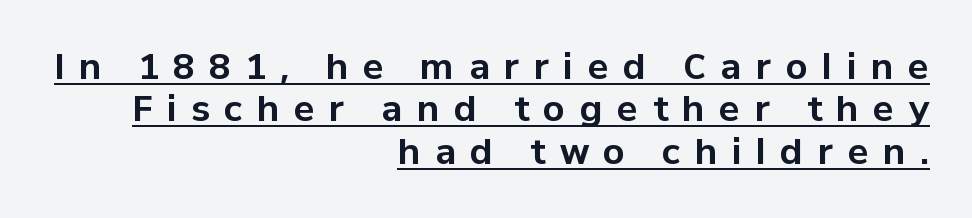
{"serif": "no", "italic": "no", "bold": "yes", "weight": "bold", "width": "normal", "stroke_contrast": "low", "x_height": "medium", "monospaced": "no", "underline": "yes", "align": "right", "line_spacing_ratio": 1.21, "letter_spacing": "wide", "letter_spacing_em": 0.41, "glyph_px": 35}
